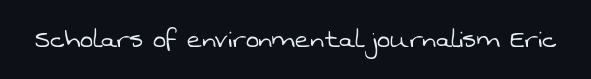
{"serif": "no", "bold": "no", "weight": "light", "width": "normal", "stroke_contrast": "low", "x_height": "medium", "monospaced": "no", "underline": "no", "letter_spacing": "normal", "letter_spacing_em": 0.0, "glyph_px": 31}
